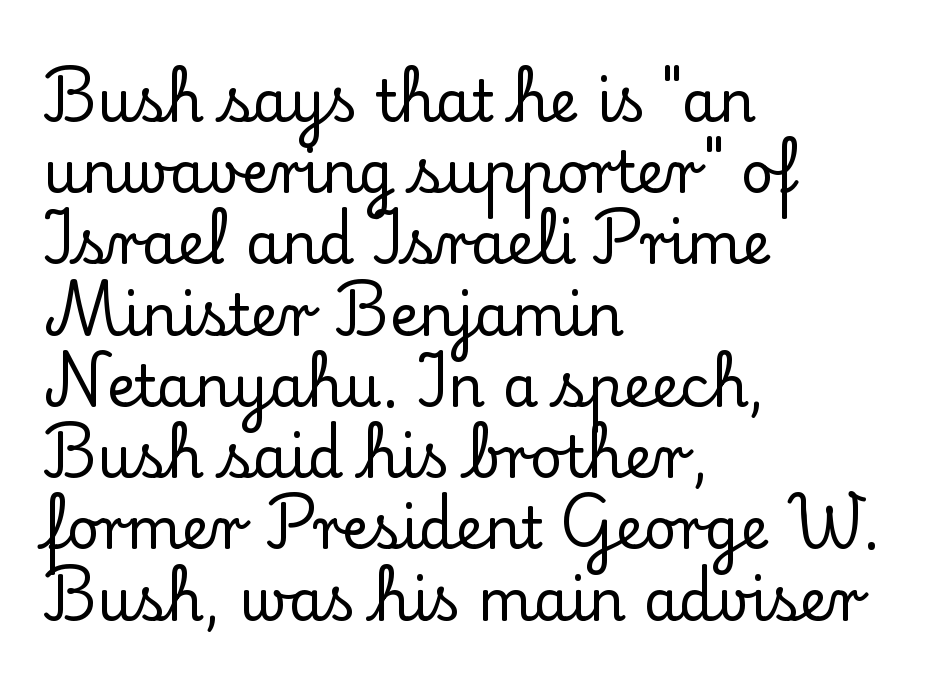
When letters stand straight like this, we call the style roman or upright. Rows of type keep a routine distance in the vertical direction. Glance below the letters and you will spot only blank space. Stroke terminals: seriffed.
